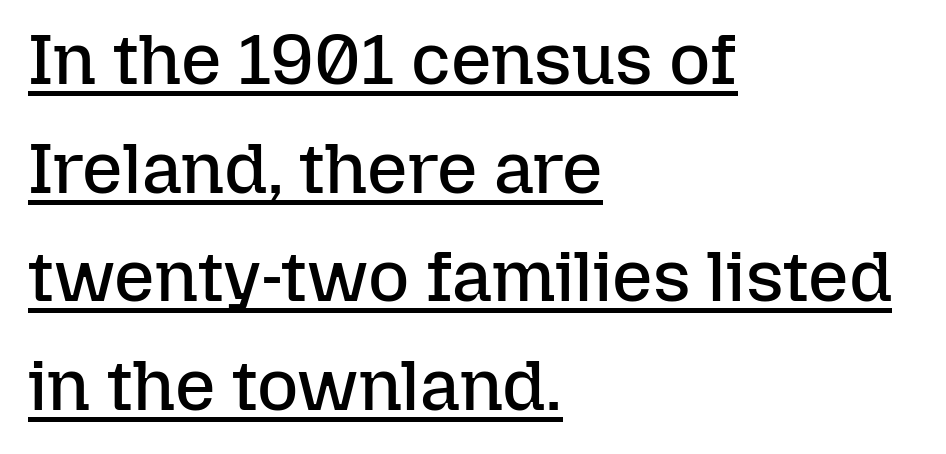
The gaps between neighbouring characters are ordinary and unremarkable. The font sits on the lighter half of the weight spectrum, regular included. The passage shown is underscored from start to finish. Each line starts at the same left margin while the right side varies. Posture: straight, roman, zero tilt.
